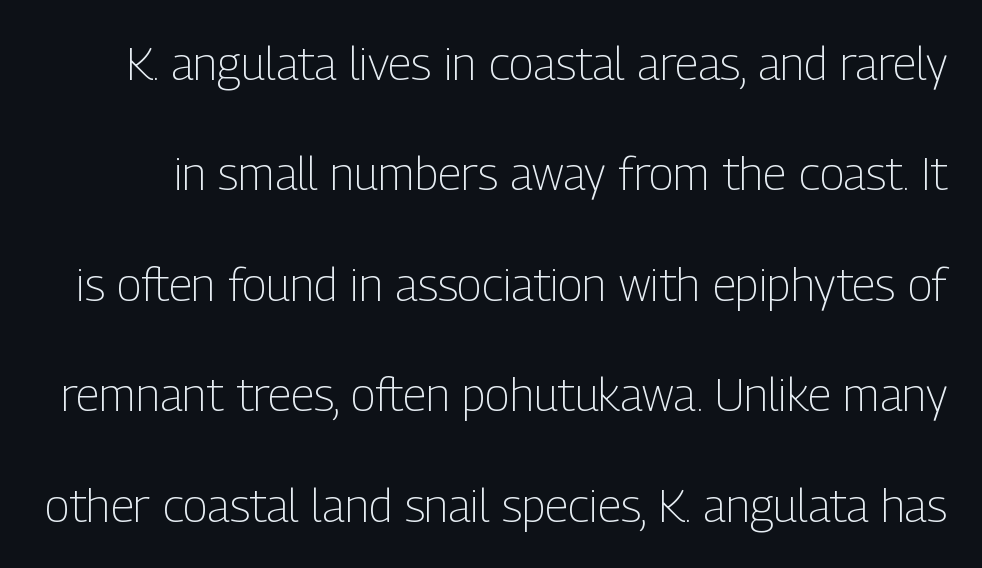
The image shows 46 px light, condensed sans-serif type, upright; set loose line spacing (2.4x), normal letter spacing, not underlined; low stroke contrast and a medium x-height.
